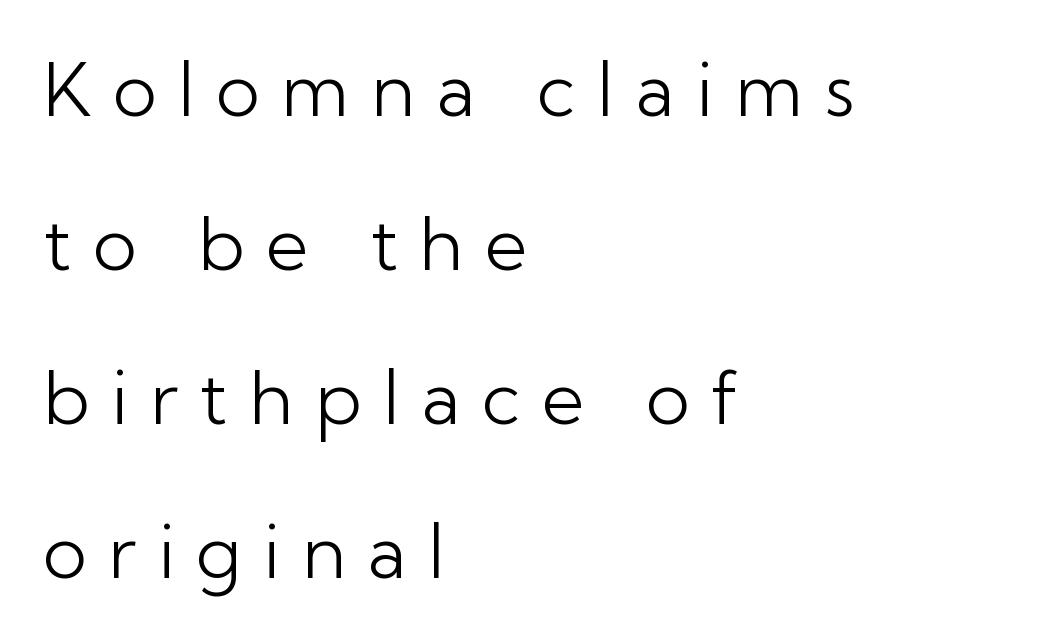
The image shows 74 px light sans-serif type, upright; set left-aligned, loose line spacing (2.08x), unusually wide letter spacing (+0.29 em), not underlined; low stroke contrast and a medium x-height.
